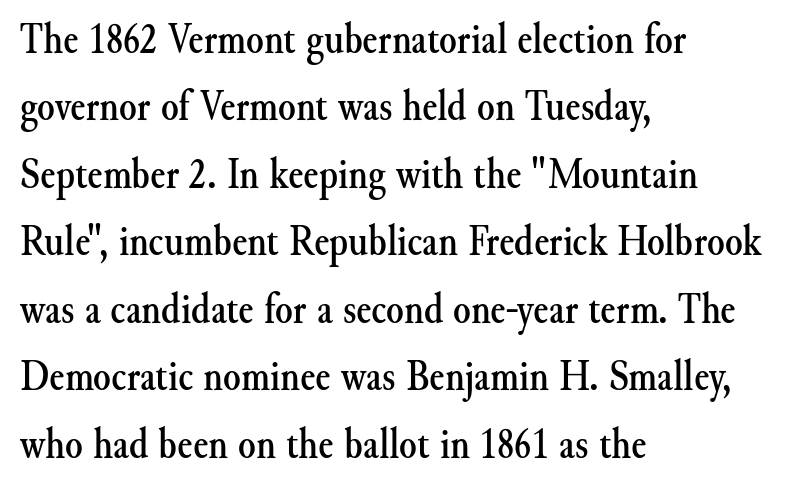
This rendering leaves character spacing at its baseline value. Visually the block forms a straight wall on the left and a jagged coastline on the right. The passage shown is typeset with a serif family. The string is rendered with underlining switched off. Is there much room between lines? A standard amount, neither cramped nor airy. Designer's note — italics off, roman on.
